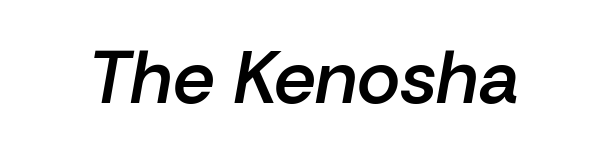
The image shows 74 px semibold type, italic (leaning right); set normal letter spacing, not underlined; low stroke contrast and a medium x-height.
